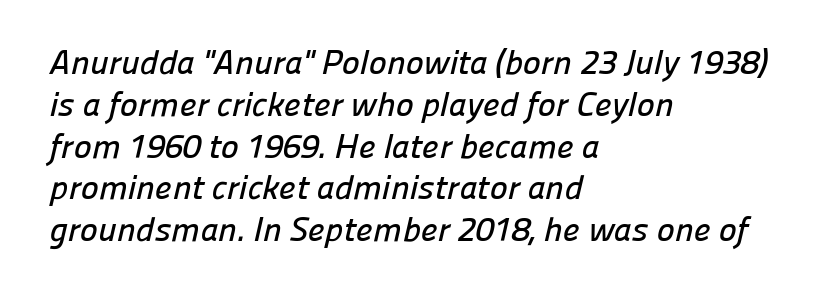
Notice how the passage keeps a crisp vertical edge on the left only. Spacing verdict: proportional, widths tailored to each character. Look at the bottom of the vertical strokes: they stop flat, with no serifs. Letter spacing: default.
